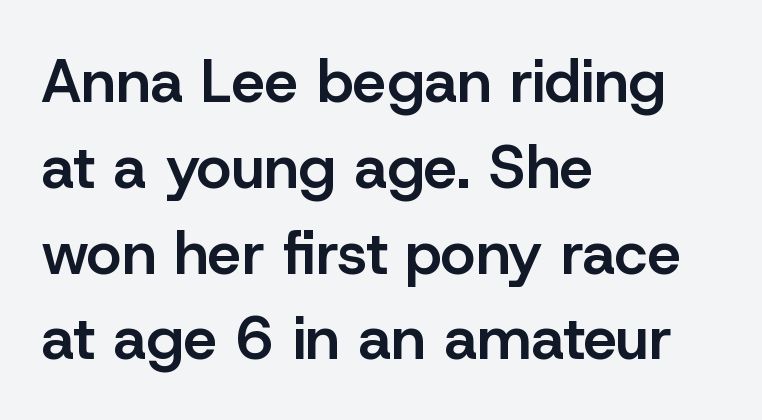
Q: Is the text bold? A: Semi-bold.
Q: Is the text italic (slanted)? A: No, it is upright.
Q: Is the typeface a serif or a sans-serif typeface? A: Sans-serif.
Q: Is the text underlined? A: No.
Q: How is the paragraph aligned? A: Left-aligned.
Q: Is the spacing between letters normal or unusually wide? A: Normal.
Q: Is the spacing between lines tight, normal or loose? A: Normal.
Q: Width (condensed, normal, or wide)? A: Normal.
Q: Stroke contrast? A: Low.
Q: x-height? A: Medium.
Q: Monospaced? A: No.
